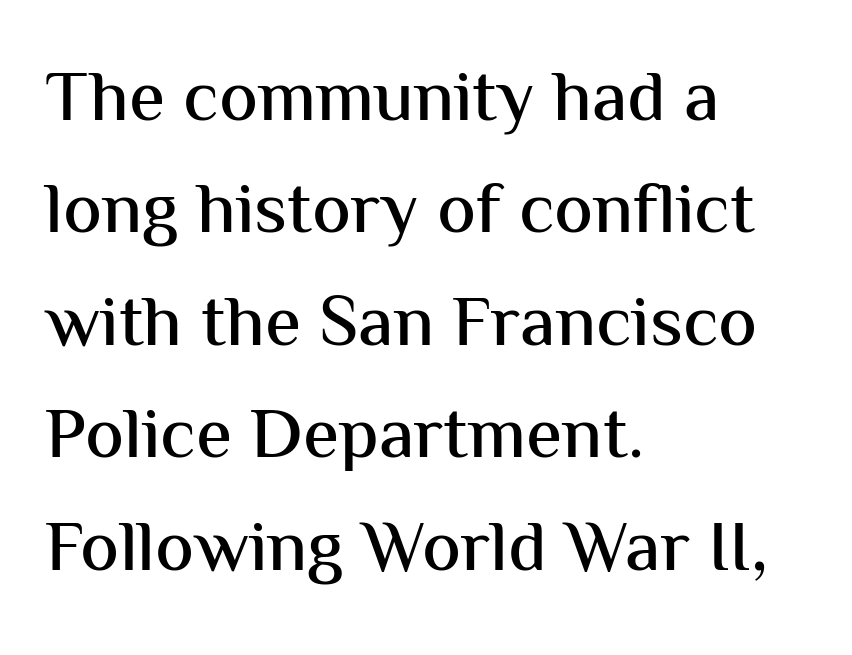
The image shows 73 px sans-serif type, upright; set left-aligned, normal line spacing (1.54x), normal letter spacing, not underlined; medium stroke contrast and a medium x-height.
